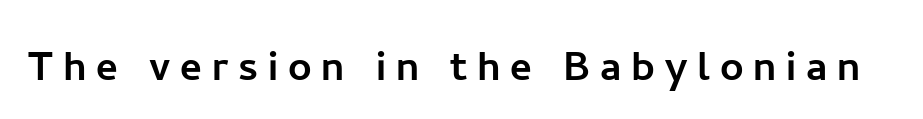
The image shows 52 px sans-serif type, upright; set not underlined; low stroke contrast and a medium x-height.
